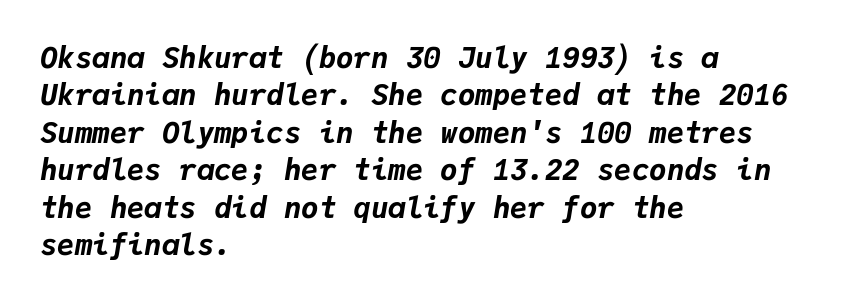
The text block is weighted toward the left margin, trailing off unevenly rightward. The letters are slanted; this is an italic face. The gaps between neighbouring characters are ordinary and unremarkable. A typesetter would call this monospace, since all characters share one set width. Whoever set this chose a conventional vertical rhythm.
